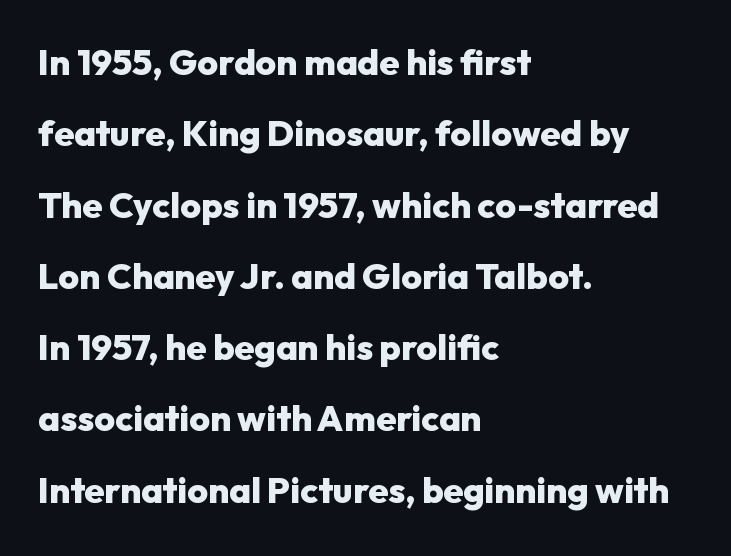
Q: Is the text bold? A: Yes.
Q: Is the text italic (slanted)? A: No, it is upright.
Q: Is the typeface a serif or a sans-serif typeface? A: Sans-serif.
Q: Is the text underlined? A: No.
Q: How is the paragraph aligned? A: Left-aligned.
Q: Is the spacing between letters normal or unusually wide? A: Normal.
Q: Is the spacing between lines tight, normal or loose? A: Loose.
Q: Width (condensed, normal, or wide)? A: Normal.
Q: Stroke contrast? A: Low.
Q: x-height? A: Medium.
Q: Monospaced? A: No.
